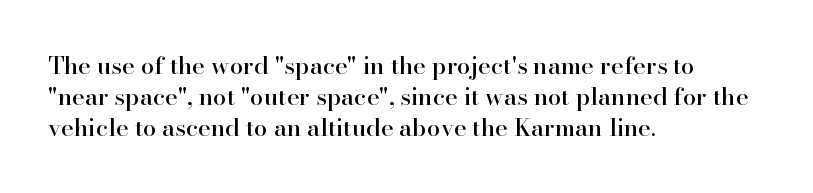
Q: Is the text italic (slanted)? A: No, it is upright.
Q: Is the text underlined? A: No.
Q: How is the paragraph aligned? A: Left-aligned.
Q: Is the spacing between letters normal or unusually wide? A: Normal.
Q: Is the spacing between lines tight, normal or loose? A: Normal.
